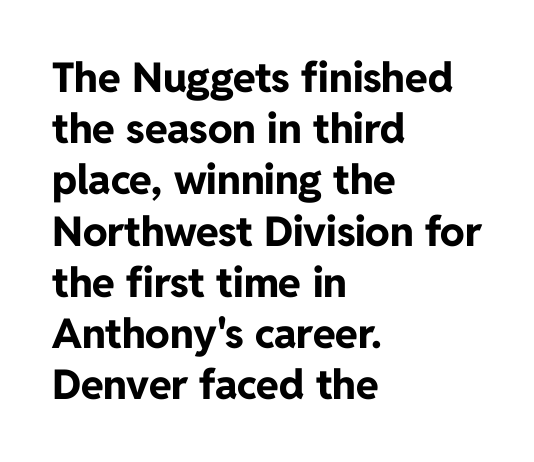
The image shows 41 px bold sans-serif type, upright; set left-aligned, normal line spacing (1.25x), normal letter spacing, not underlined; low stroke contrast and a medium x-height.
